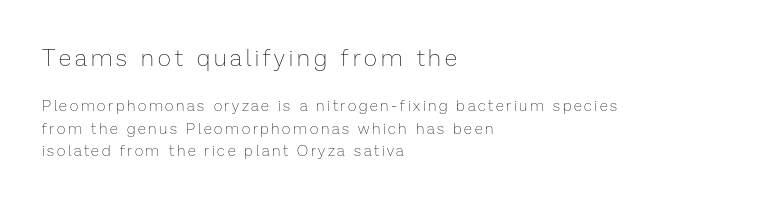
Q: Is the text bold? A: No.
Q: Is the text italic (slanted)? A: No, it is upright.
Q: Is the text underlined? A: No.
Q: How is the paragraph aligned? A: Left-aligned.
Q: Is the spacing between lines tight, normal or loose? A: Normal.
Q: Which block of text is set in a larger size, the first (top) or the second (bottom)? A: The first (top) one.
